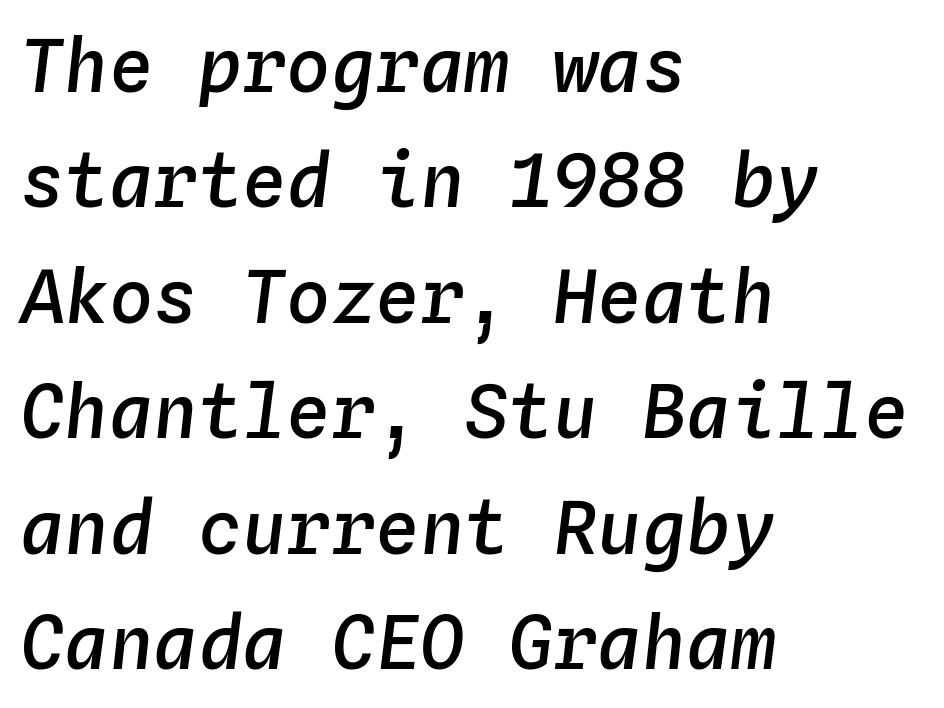
Q: Is the text bold? A: Semi-bold.
Q: Is the text italic (slanted)? A: Yes, it leans right by about 4 degrees.
Q: Is the text underlined? A: No.
Q: How is the paragraph aligned? A: Left-aligned.
Q: Is the spacing between letters normal or unusually wide? A: Normal.
Q: Is the spacing between lines tight, normal or loose? A: Normal.
Q: Width (condensed, normal, or wide)? A: Normal.
Q: Stroke contrast? A: Low.
Q: x-height? A: Medium.
Q: Monospaced? A: Yes.
